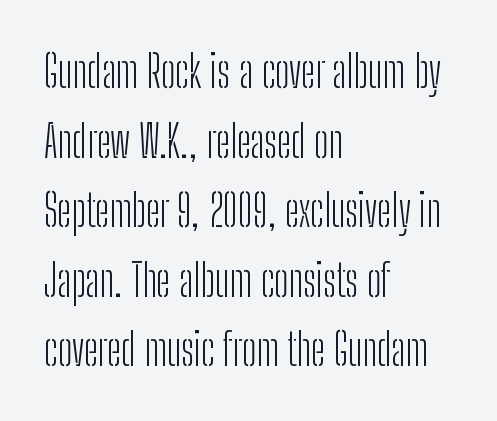
Ink coverage per letter is moderate at most. One-word summary of the alignment: left. The type is set solid horizontally, with unmodified tracking. I'd call this a sans setting — the letters go barefoot. Posture: vertical. Does the leading feel generous? No, just average.
